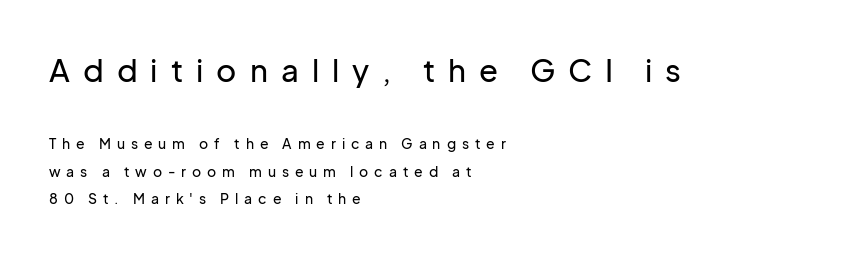
The image shows 31 px sans-serif type, upright; set left-aligned, loose line spacing (1.95x), unusually wide letter spacing (+0.42 em), not underlined; the first (top) block is 2.21x larger; low stroke contrast and a medium x-height.
